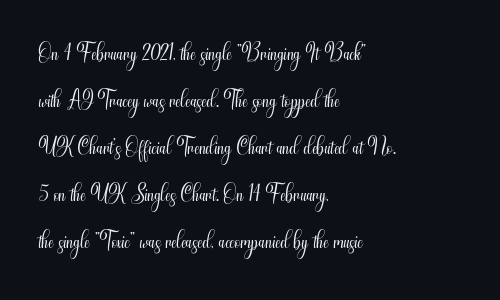
The setting favours the left margin, as ordinary paragraphs usually do. The foot of each line stays bare and open. The designer went with a sans here, leaving each stem footless. Varying glyph widths throughout — classic text-font behaviour.
